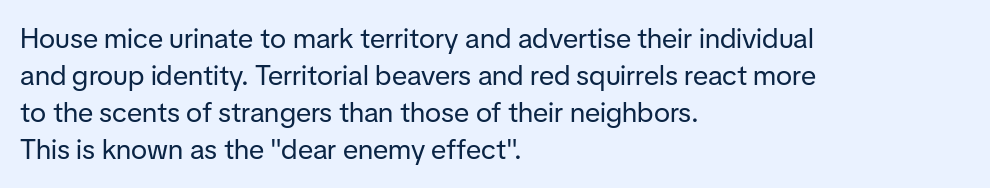
Tracking value appears to be zero — textbook default spacing. The specimen reads as upright at a glance. The passage shown is typeset with a sans-serif family. The area under the type is left untouched.
